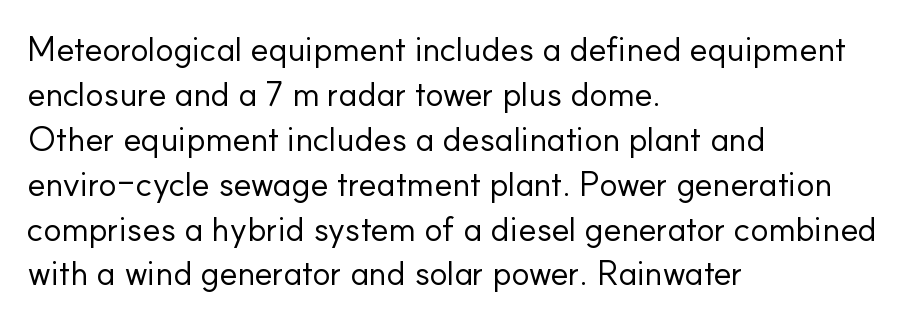
Varying glyph widths throughout — classic text-font behaviour. The compositor pushed each line to the left boundary. Underline: absent. The face used here is a sans, in the tradition of grotesques and geometrics. In terms of posture, this sample is upright.
